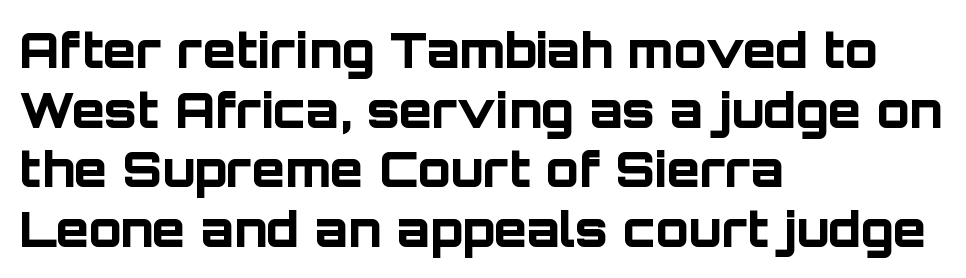
{"serif": "no", "italic": "no", "bold": "yes", "weight": "bold", "width": "normal", "stroke_contrast": "low", "x_height": "large", "monospaced": "no", "underline": "no", "align": "left", "line_spacing_ratio": 1.24, "letter_spacing": "normal", "letter_spacing_em": 0.0, "glyph_px": 48}
